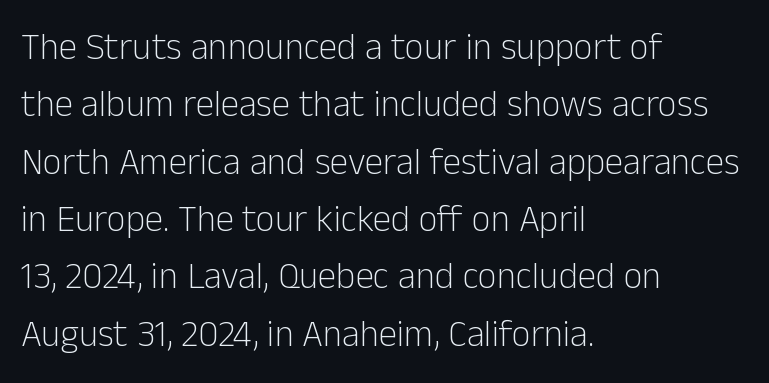
The image shows 37 px light sans-serif type, upright; set left-aligned, normal line spacing (1.55x), normal letter spacing, not underlined; low stroke contrast and a medium x-height.
